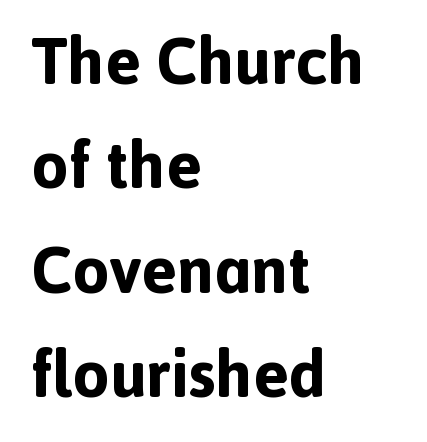
Characters remain perfectly vertical along every line. Summary of vertical rhythm: regular, with standard interline spacing. Looks like regular typesetting: each glyph gets only the width it needs. Heavy-handed strokes throughout: this text is bold. Type without underlining.
